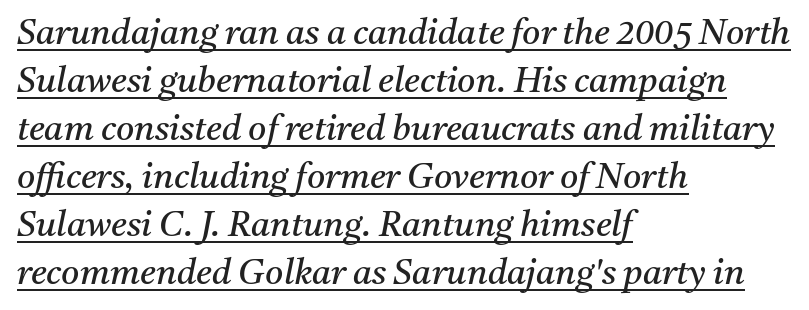
The image shows 35 px regular-weight serif type, italic (leaning right); set left-aligned, normal line spacing (1.37x), normal letter spacing, underlined; medium stroke contrast and a medium x-height.
